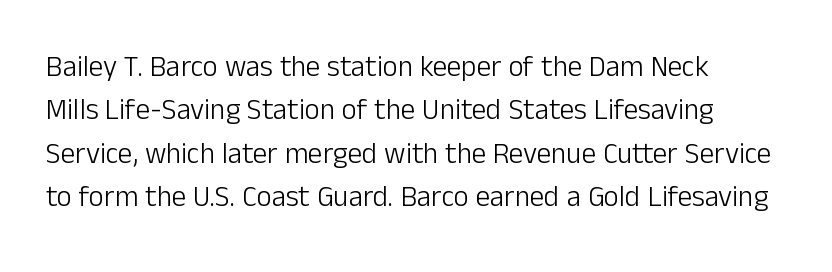
Q: Is the text bold? A: No.
Q: Is the text italic (slanted)? A: No, it is upright.
Q: Is the typeface a serif or a sans-serif typeface? A: Sans-serif.
Q: Is the text underlined? A: No.
Q: How is the paragraph aligned? A: Left-aligned.
Q: Is the spacing between letters normal or unusually wide? A: Normal.
Q: Is the spacing between lines tight, normal or loose? A: Normal.
Q: Width (condensed, normal, or wide)? A: Normal.
Q: Stroke contrast? A: Low.
Q: x-height? A: Medium.
Q: Monospaced? A: No.
